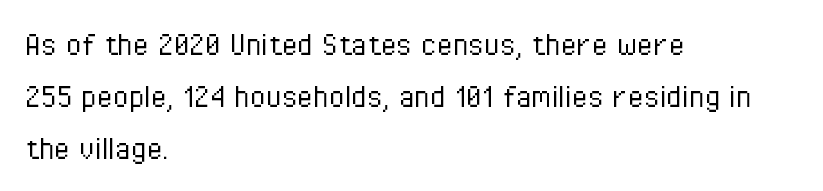
The letters advance in unequal steps, a hallmark of proportional type. Tracking value appears to be zero — textbook default spacing. Do the letters lean? They stand straight. Plain, unruled lines of type. Where is the straight margin? On the left.
